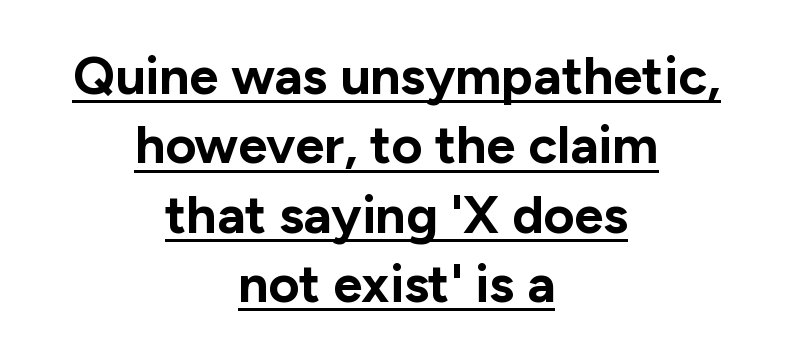
The image shows 53 px bold sans-serif type, upright; set centered, normal line spacing (1.31x), normal letter spacing, underlined; low stroke contrast and a medium x-height.
